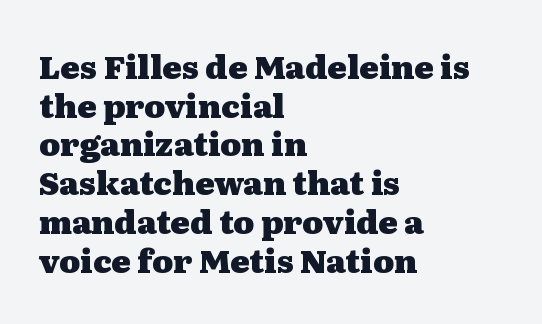
The image shows 32 px heavy, wide serif type, upright; set left-aligned, line spacing 1.21x, normal letter spacing, not underlined; medium stroke contrast and a medium x-height.
